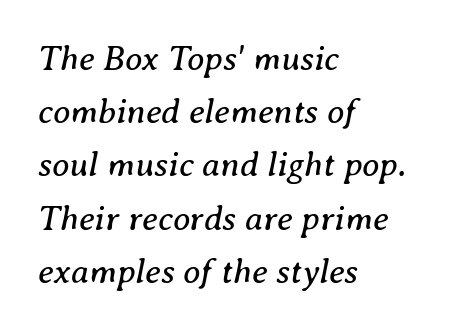
Whoever set this chose a conventional vertical rhythm. Which margin do the lines hug? The left one — the right edge is uneven. The rendering uses natural spacing where letterforms have individual widths. Stems and bowls with no extra thickness — not bold.
